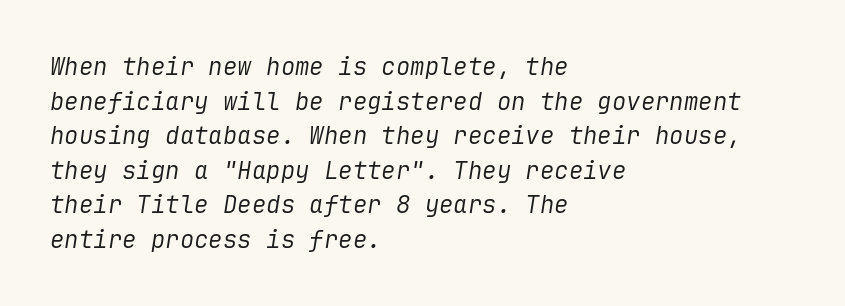
The image shows 24 px text type, italic (leaning right); set left-aligned, normal line spacing (1.44x), normal letter spacing, not underlined.
